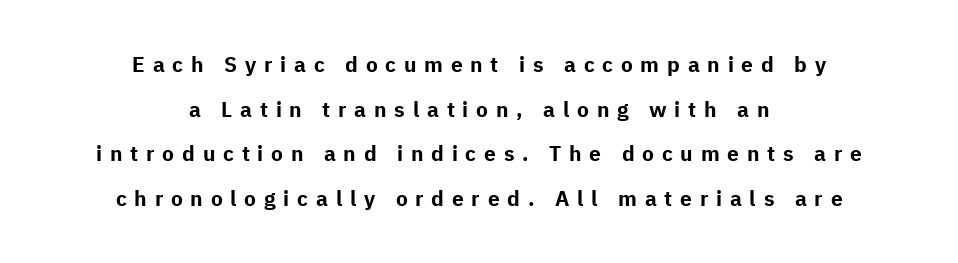
The passage shown stacks its lines with a broad gap. The lines are quadded center. Words appear elongated and porous because spacing is wide. Underline: absent. When letters stand straight like this, we call the style roman or upright. Heft: maximum for text — a bold.
